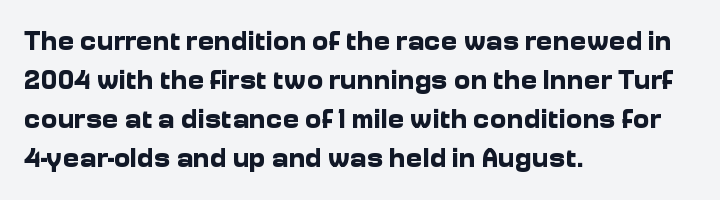
The image shows 28 px bold sans-serif type, upright; set left-aligned, normal line spacing (1.39x), normal letter spacing, not underlined; low stroke contrast and a medium x-height.
